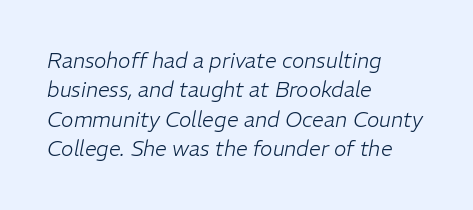
{"italic": "yes", "lean": "right", "slant_degrees": 11, "bold": "no", "underline": "no", "align": "left", "line_spacing": "normal", "line_spacing_ratio": 1.4, "letter_spacing": "normal", "letter_spacing_em": 0.0, "glyph_px": 21}
